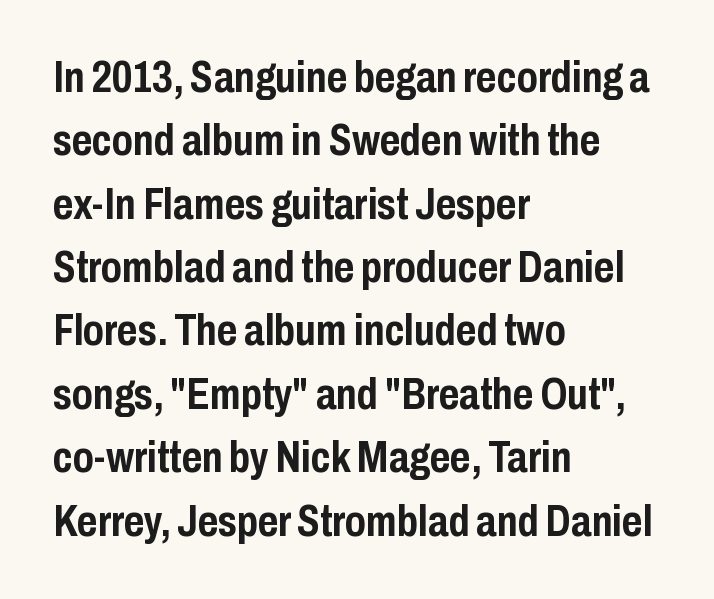
{"serif": "no", "italic": "no", "bold": "yes", "weight": "semibold", "width": "condensed", "stroke_contrast": "low", "x_height": "medium", "monospaced": "no", "underline": "no", "align": "left", "line_spacing": "normal", "line_spacing_ratio": 1.44, "letter_spacing": "normal", "letter_spacing_em": 0.0, "glyph_px": 44}
